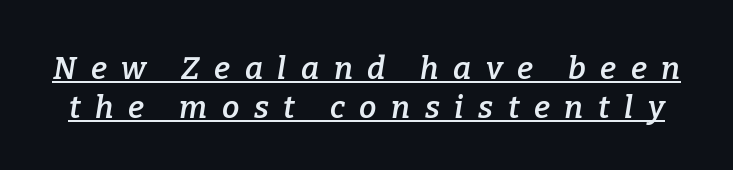
Q: Is the text bold? A: Semi-bold.
Q: Is the text italic (slanted)? A: Yes, it leans right by about 9 degrees.
Q: Is the typeface a serif or a sans-serif typeface? A: Serif.
Q: Is the text underlined? A: Yes.
Q: Is the spacing between letters normal or unusually wide? A: Unusually wide.
Q: Is the spacing between lines tight, normal or loose? A: Normal.
Q: Width (condensed, normal, or wide)? A: Normal.
Q: Stroke contrast? A: Low.
Q: x-height? A: Medium.
Q: Monospaced? A: No.
